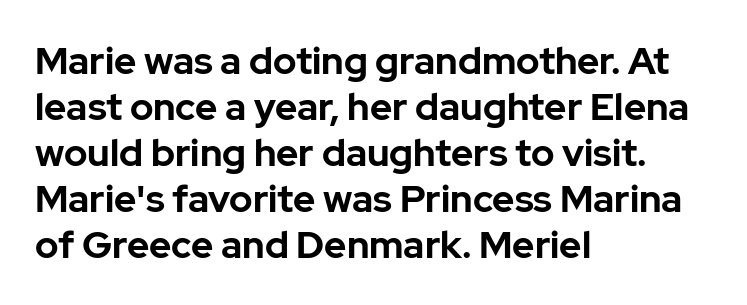
Q: Is the text bold? A: Yes.
Q: Is the text italic (slanted)? A: No, it is upright.
Q: Is the typeface a serif or a sans-serif typeface? A: Sans-serif.
Q: Is the text underlined? A: No.
Q: How is the paragraph aligned? A: Left-aligned.
Q: Is the spacing between letters normal or unusually wide? A: Normal.
Q: Width (condensed, normal, or wide)? A: Normal.
Q: Stroke contrast? A: Low.
Q: x-height? A: Medium.
Q: Monospaced? A: No.
